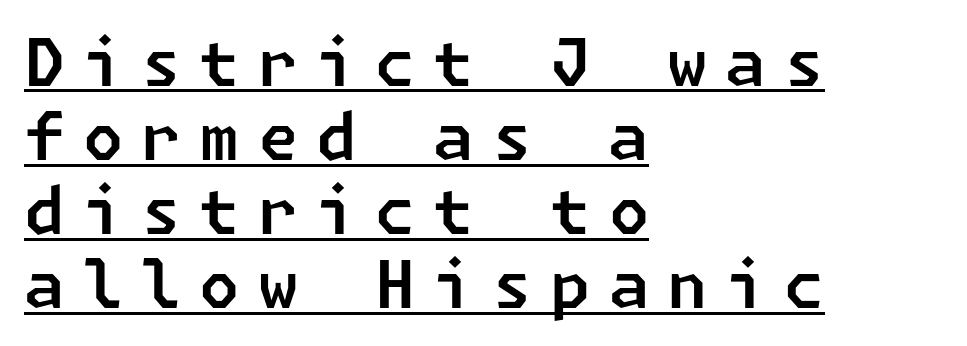
Q: Is the typeface a serif or a sans-serif typeface? A: Sans-serif.
Q: Is the text underlined? A: Yes.
Q: How is the paragraph aligned? A: Left-aligned.
Q: Is the spacing between letters normal or unusually wide? A: Unusually wide.
Q: Is the spacing between lines tight, normal or loose? A: Tight.
Q: Width (condensed, normal, or wide)? A: Normal.
Q: Stroke contrast? A: Low.
Q: x-height? A: Medium.
